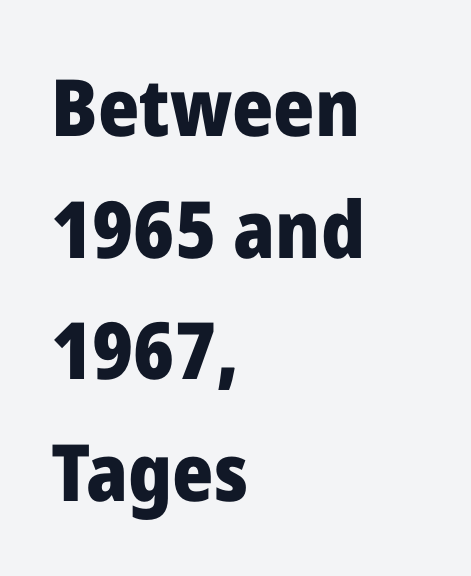
Q: Is the text bold? A: Yes.
Q: Is the text italic (slanted)? A: No, it is upright.
Q: Is the typeface a serif or a sans-serif typeface? A: Sans-serif.
Q: Is the text underlined? A: No.
Q: How is the paragraph aligned? A: Left-aligned.
Q: Is the spacing between letters normal or unusually wide? A: Normal.
Q: Is the spacing between lines tight, normal or loose? A: Normal.
Q: Width (condensed, normal, or wide)? A: Normal.
Q: Stroke contrast? A: Low.
Q: x-height? A: Medium.
Q: Monospaced? A: No.
